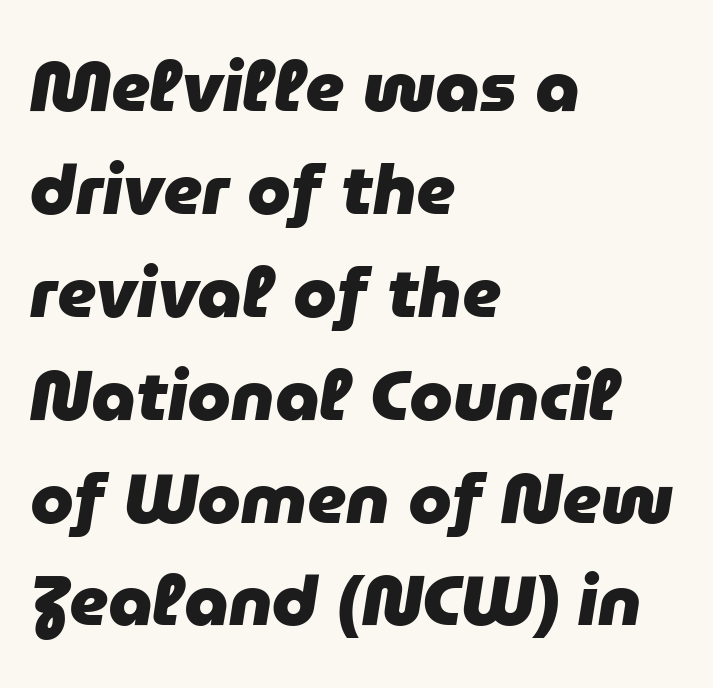
Q: Is the text bold? A: Yes.
Q: Is the text italic (slanted)? A: Yes, it leans right by about 9 degrees.
Q: Is the text underlined? A: No.
Q: How is the paragraph aligned? A: Left-aligned.
Q: Is the spacing between letters normal or unusually wide? A: Normal.
Q: Is the spacing between lines tight, normal or loose? A: Normal.
Q: Width (condensed, normal, or wide)? A: Normal.
Q: Stroke contrast? A: Low.
Q: x-height? A: Medium.
Q: Monospaced? A: No.
